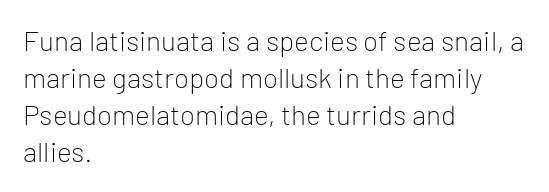
The image shows 28 px light sans-serif type, upright; set left-aligned, normal line spacing (1.32x), normal letter spacing, not underlined; low stroke contrast and a medium x-height.
